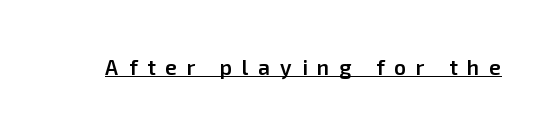
Stems and bowls a touch heavier than normal — semibold. A typesetter would mark this as roman, not italic. Is the letter spacing exaggerated? Yes — the characters are pushed far apart. The specimen includes a rule beneath the text block's lines.
